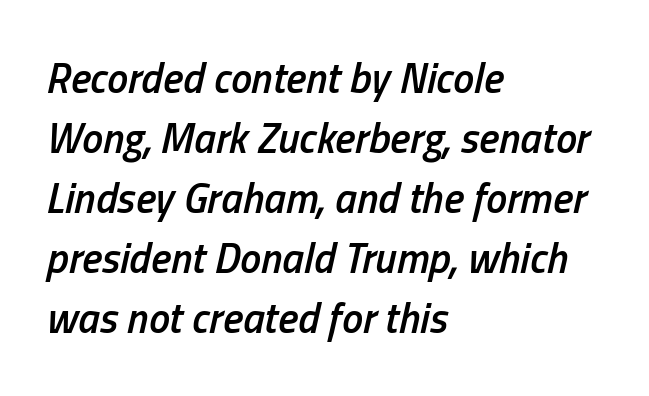
{"italic": "yes", "lean": "right", "slant_degrees": 13, "bold": "semi", "weight": "semibold", "width": "condensed", "stroke_contrast": "low", "x_height": "medium", "monospaced": "no", "underline": "no", "align": "left", "line_spacing": "normal", "line_spacing_ratio": 1.43, "letter_spacing": "normal", "letter_spacing_em": 0.0, "glyph_px": 42}
